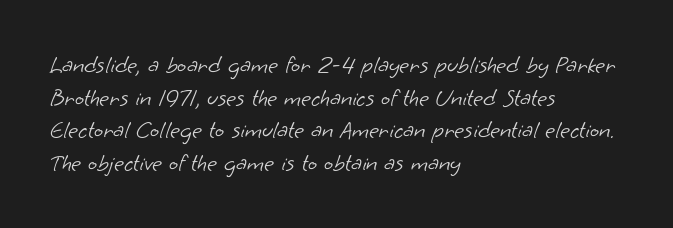
Q: Is the text bold? A: No.
Q: Is the text underlined? A: No.
Q: How is the paragraph aligned? A: Left-aligned.
Q: Is the spacing between letters normal or unusually wide? A: Normal.
Q: Is the spacing between lines tight, normal or loose? A: Normal.
